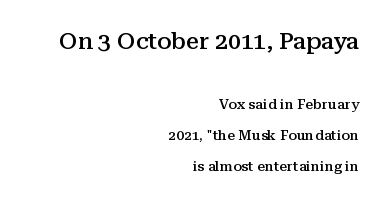
Q: Is the text bold? A: Semi-bold.
Q: Is the text italic (slanted)? A: No, it is upright.
Q: Is the text underlined? A: No.
Q: How is the paragraph aligned? A: Right-aligned.
Q: Is the spacing between letters normal or unusually wide? A: Normal.
Q: Is the spacing between lines tight, normal or loose? A: Loose.
Q: Which block of text is set in a larger size, the first (top) or the second (bottom)? A: The first (top) one.
